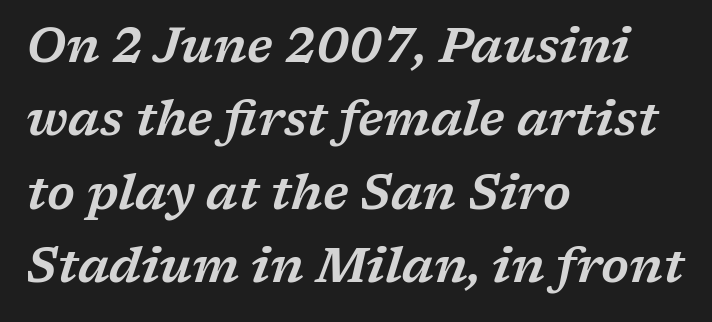
The image shows 48 px wide serif type, italic (leaning right); set left-aligned, normal line spacing (1.53x), normal letter spacing, not underlined; low stroke contrast and a medium x-height.
